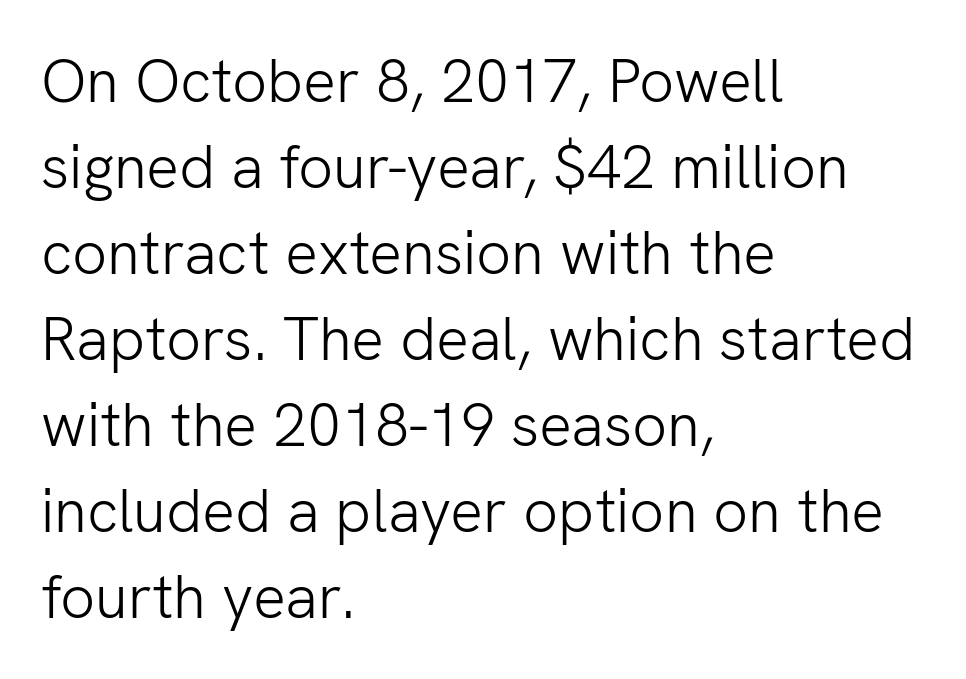
Weight: in the light-to-regular range. A normal amount of white space separates one row of letters from the next. The tracking reads as untouched default to a designer's eye. If you drew a line through each stem, it would be perfectly vertical. If you drew a ruler down the left edge, every line would touch it. Any mark beneath the type? The region is blank.
